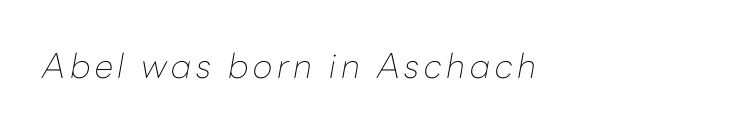
The image shows 34 px thin type, italic (leaning right); set not underlined; low stroke contrast and a medium x-height.
